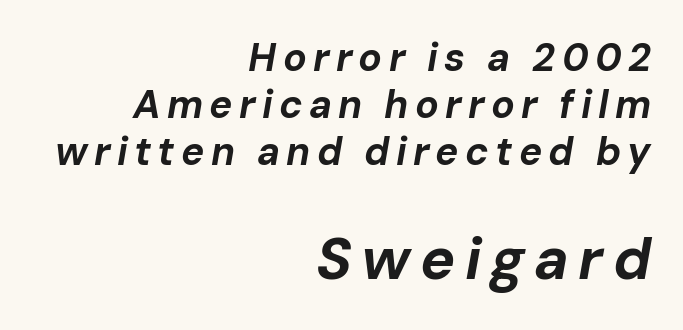
The second block has been scaled up relative to the first. There's an unmistakable incline to the writing here. Typographic density is high because the face is bold. Spacing verdict: proportional, widths tailored to each character.
